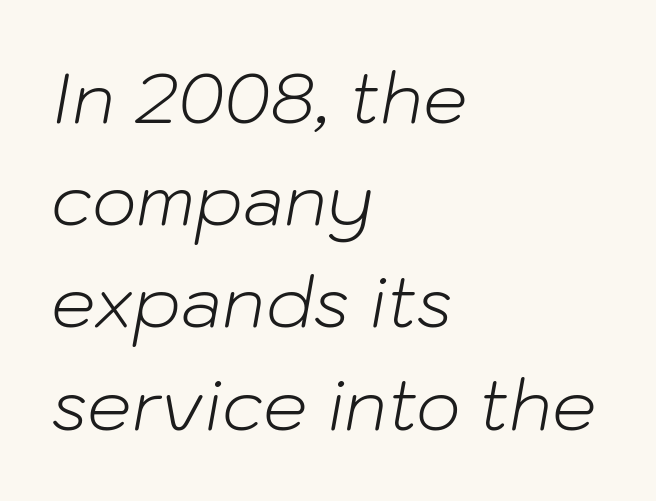
The image shows 70 px light type, italic (leaning right); set left-aligned, normal line spacing (1.46x), normal letter spacing, not underlined; low stroke contrast and a medium x-height.
